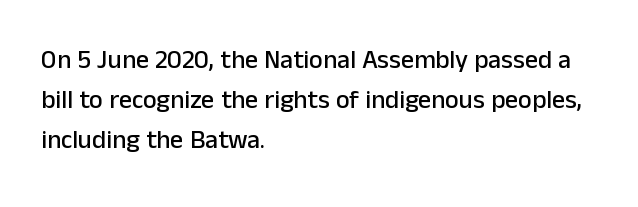
Q: Is the text italic (slanted)? A: No, it is upright.
Q: Is the text underlined? A: No.
Q: How is the paragraph aligned? A: Left-aligned.
Q: Is the spacing between letters normal or unusually wide? A: Normal.
Q: Is the spacing between lines tight, normal or loose? A: Normal.
